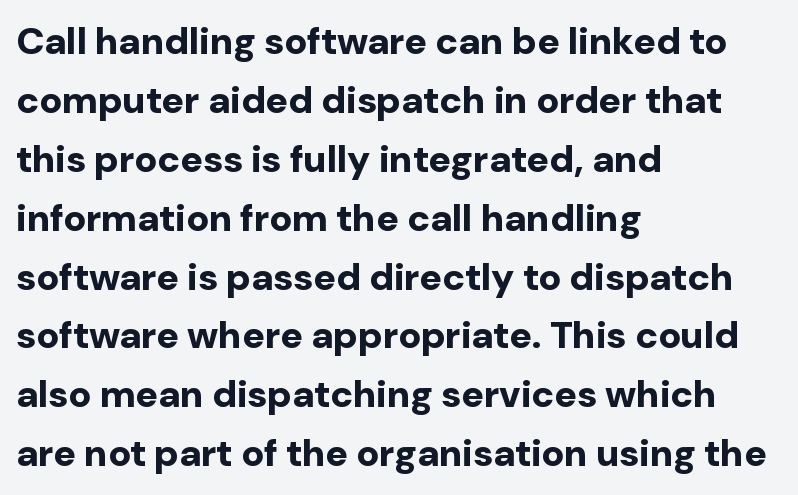
Q: Is the text bold? A: Yes.
Q: Is the text italic (slanted)? A: No, it is upright.
Q: Is the typeface a serif or a sans-serif typeface? A: Sans-serif.
Q: Is the text underlined? A: No.
Q: How is the paragraph aligned? A: Left-aligned.
Q: Is the spacing between letters normal or unusually wide? A: Normal.
Q: Is the spacing between lines tight, normal or loose? A: Normal.
Q: Width (condensed, normal, or wide)? A: Normal.
Q: Stroke contrast? A: Low.
Q: x-height? A: Medium.
Q: Monospaced? A: No.
